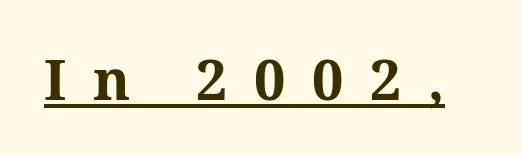
{"serif": "yes", "italic": "no", "bold": "yes", "weight": "bold", "width": "normal", "stroke_contrast": "medium", "x_height": "medium", "monospaced": "no", "underline": "yes", "letter_spacing": "wide", "letter_spacing_em": 0.48, "glyph_px": 56}
